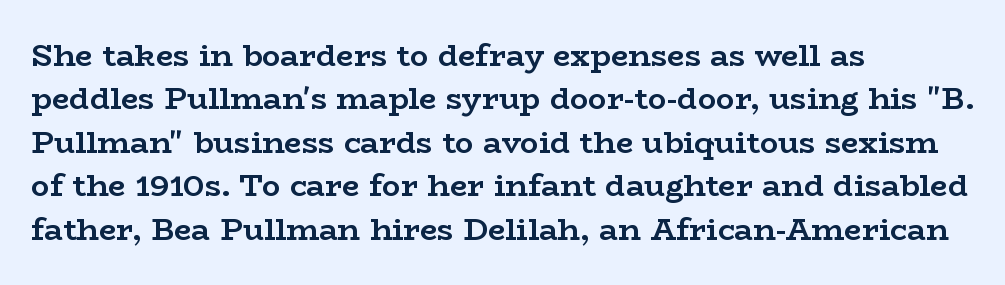
Q: Is the text bold? A: Yes.
Q: Is the text italic (slanted)? A: No, it is upright.
Q: Is the typeface a serif or a sans-serif typeface? A: Serif.
Q: Is the text underlined? A: No.
Q: How is the paragraph aligned? A: Left-aligned.
Q: Is the spacing between letters normal or unusually wide? A: Normal.
Q: Is the spacing between lines tight, normal or loose? A: Normal.
Q: Width (condensed, normal, or wide)? A: Wide.
Q: Stroke contrast? A: Low.
Q: x-height? A: Medium.
Q: Monospaced? A: No.
